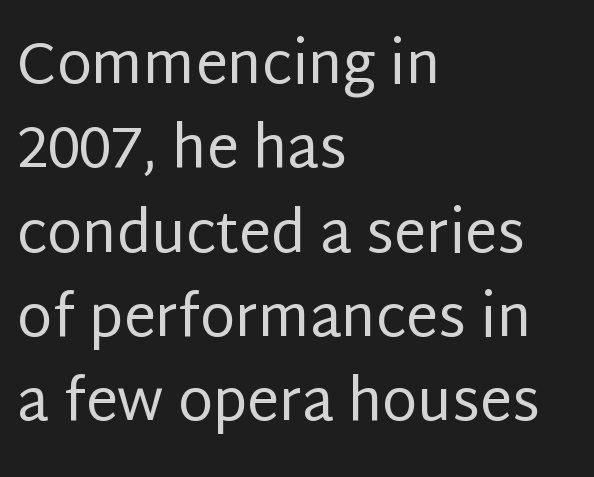
The image shows 57 px regular-weight sans-serif type, upright; set left-aligned, normal line spacing (1.48x), normal letter spacing, not underlined; low stroke contrast and a large x-height.
